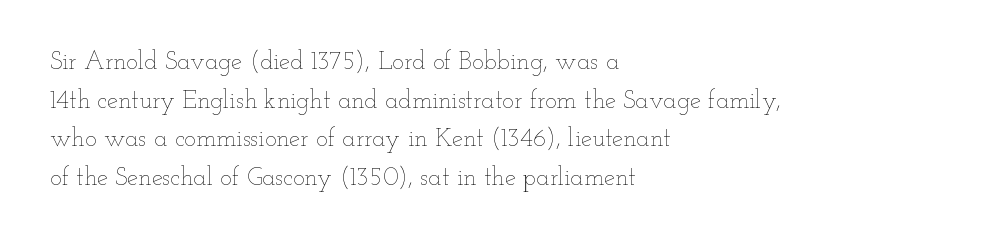
Notice how descenders clear the ascenders below comfortably — that's standard leading. Posture: vertical. Letter spacing: default. This rendering uses left alignment, leaving the right contour irregular.
